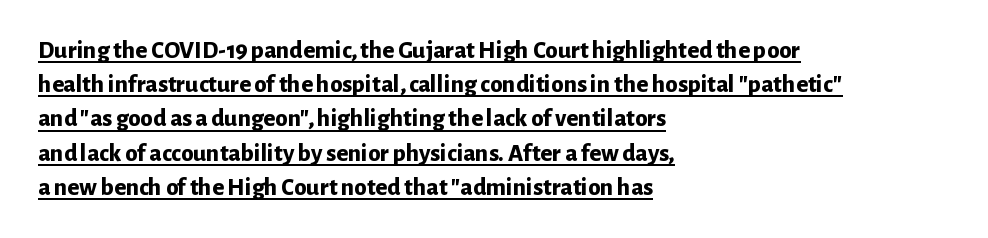
This block has exactly the height ordinary leading produces. The sample has been set heavy, in full bold. Glance below the letters and you will spot a drawn line. Leftover space on each line is placed entirely after the last word. In terms of posture, this sample is upright.
